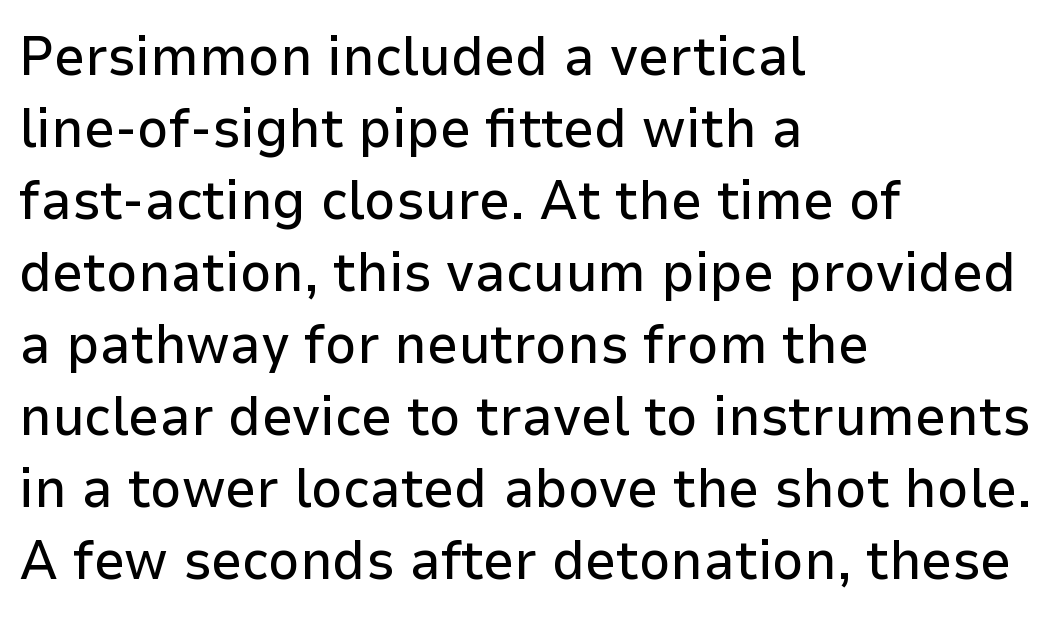
The image shows 55 px sans-serif type, upright; set left-aligned, normal line spacing (1.31x), normal letter spacing, not underlined; low stroke contrast and a medium x-height.
